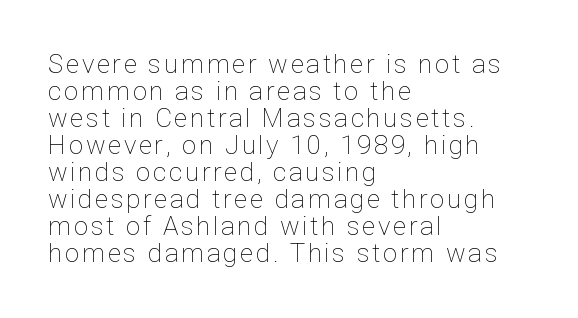
{"italic": "no", "bold": "no", "underline": "no", "align": "left", "line_spacing": "tight", "line_spacing_ratio": 1.04, "glyph_px": 26}
